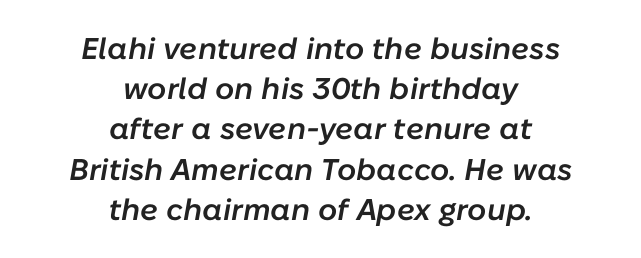
{"italic": "yes", "lean": "right", "slant_degrees": 10, "bold": "semi", "weight": "semibold", "width": "normal", "stroke_contrast": "low", "x_height": "medium", "monospaced": "no", "underline": "no", "align": "center", "line_spacing": "normal", "line_spacing_ratio": 1.34, "letter_spacing": "normal", "letter_spacing_em": 0.0, "glyph_px": 30}
